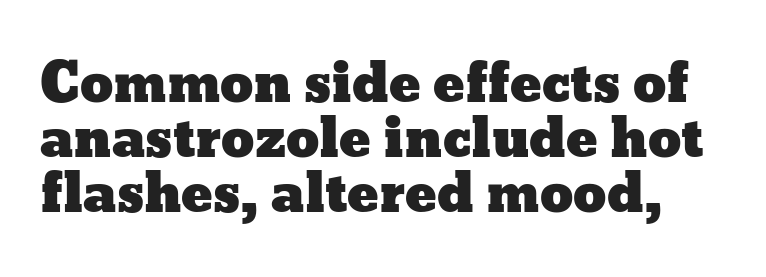
The strip under each line holds only bare page. Proportional: the letters do not fall into vertical columns. Characters follow at the spacing the type designer built in. These lines huddle together more closely than default settings would place them. Upright lettering throughout.
